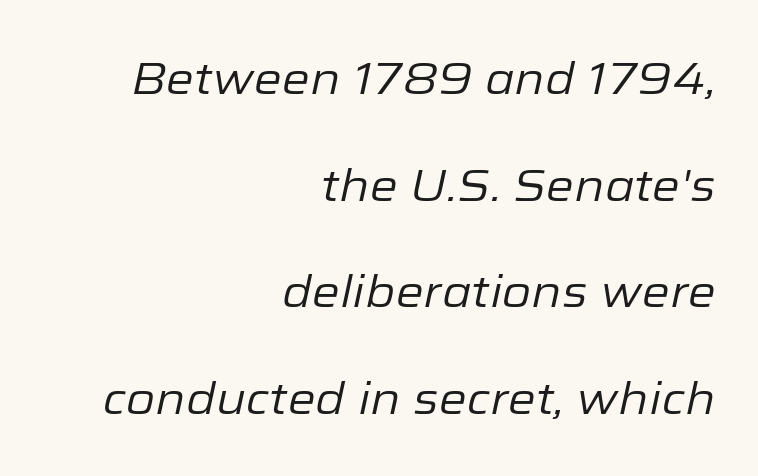
{"italic": "yes", "lean": "right", "slant_degrees": 12, "bold": "no", "weight": "regular", "width": "normal", "stroke_contrast": "low", "x_height": "medium", "monospaced": "no", "underline": "no", "align": "right", "line_spacing": "loose", "line_spacing_ratio": 2.37, "letter_spacing": "normal", "letter_spacing_em": 0.0, "glyph_px": 45}
